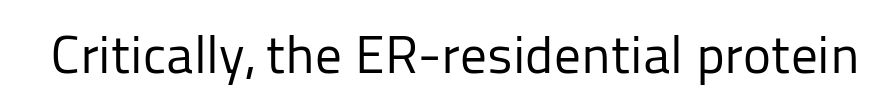
Q: Is the text bold? A: No.
Q: Is the text italic (slanted)? A: No, it is upright.
Q: Is the typeface a serif or a sans-serif typeface? A: Sans-serif.
Q: Is the text underlined? A: No.
Q: Is the spacing between letters normal or unusually wide? A: Normal.
Q: Width (condensed, normal, or wide)? A: Normal.
Q: Stroke contrast? A: Low.
Q: x-height? A: Medium.
Q: Monospaced? A: No.
